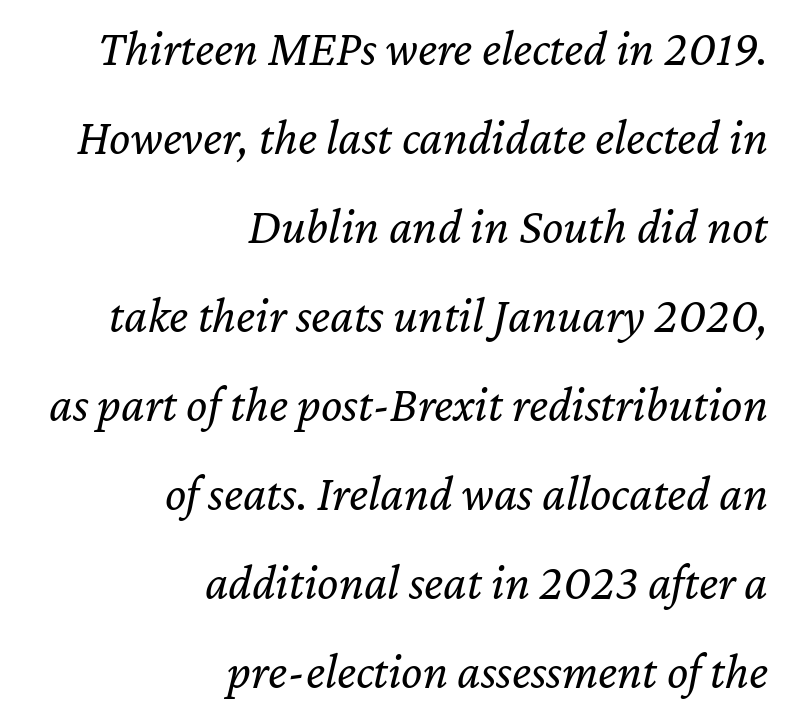
The image shows 50 px regular-weight type, italic (leaning right); set right-aligned, line spacing 1.78x, normal letter spacing, not underlined; low stroke contrast and a medium x-height.
